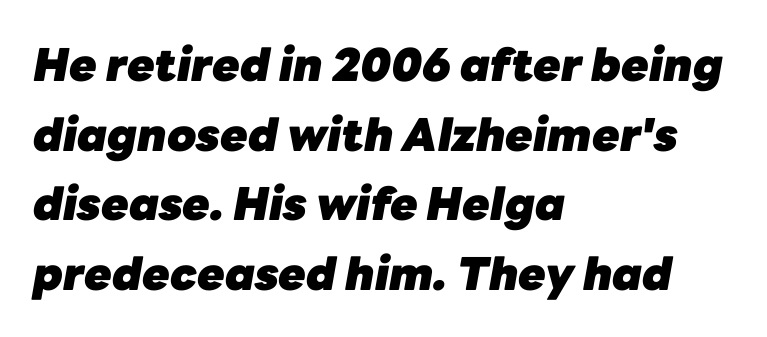
Q: Is the text bold? A: Yes.
Q: Is the text italic (slanted)? A: Yes, it leans right by about 10 degrees.
Q: Is the text underlined? A: No.
Q: How is the paragraph aligned? A: Left-aligned.
Q: Is the spacing between letters normal or unusually wide? A: Normal.
Q: Is the spacing between lines tight, normal or loose? A: Normal.
Q: Width (condensed, normal, or wide)? A: Normal.
Q: Stroke contrast? A: Low.
Q: x-height? A: Medium.
Q: Monospaced? A: No.
